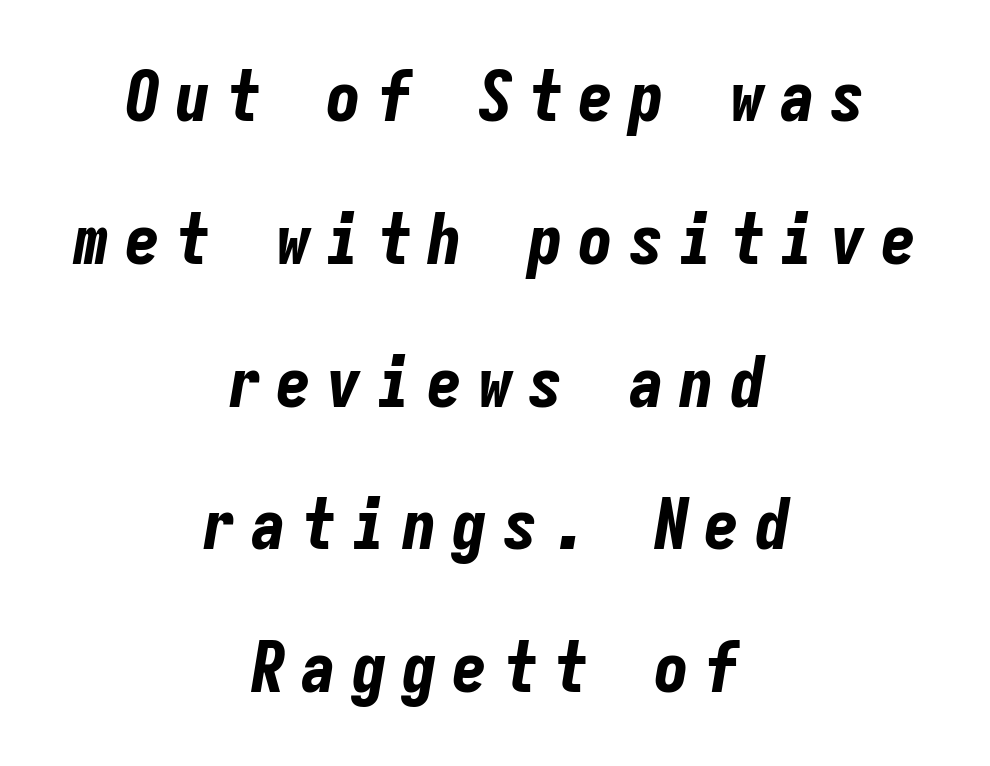
{"italic": "yes", "lean": "right", "slant_degrees": 9, "bold": "yes", "weight": "bold", "width": "condensed", "stroke_contrast": "low", "x_height": "medium", "monospaced": "yes", "underline": "no", "align": "center", "line_spacing": "loose", "line_spacing_ratio": 2.04, "letter_spacing": "wide", "letter_spacing_em": 0.22, "glyph_px": 70}
